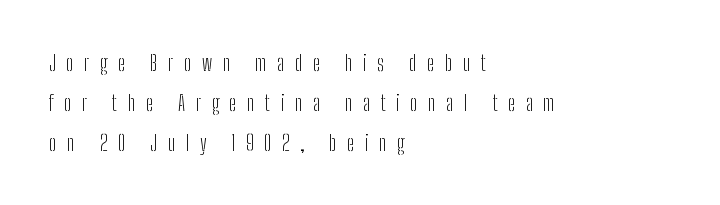
The image shows 22 px text type, upright; set left-aligned, line spacing 1.81x, unusually wide letter spacing (+0.47 em), not underlined.
